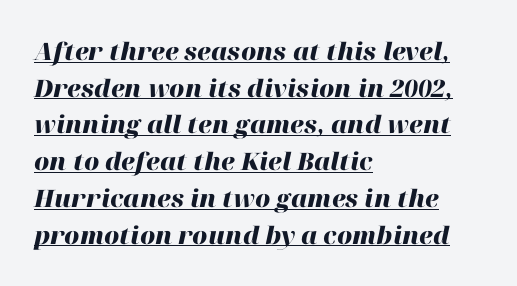
Q: Is the text bold? A: Yes.
Q: Is the text italic (slanted)? A: Yes, it leans right by about 12 degrees.
Q: Is the text underlined? A: Yes.
Q: How is the paragraph aligned? A: Left-aligned.
Q: Is the spacing between letters normal or unusually wide? A: Normal.
Q: Is the spacing between lines tight, normal or loose? A: Normal.
